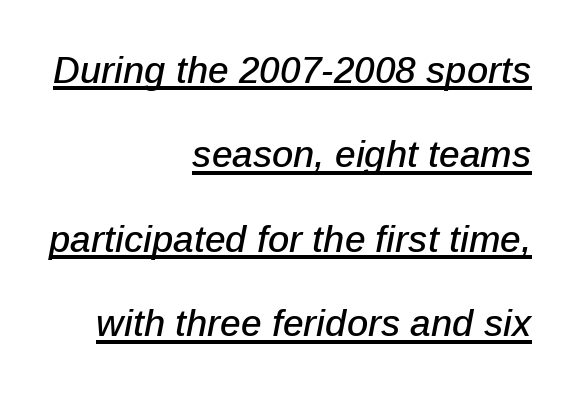
Q: Is the text italic (slanted)? A: Yes, it leans right by about 12 degrees.
Q: Is the text underlined? A: Yes.
Q: How is the paragraph aligned? A: Right-aligned.
Q: Is the spacing between letters normal or unusually wide? A: Normal.
Q: Is the spacing between lines tight, normal or loose? A: Loose.
Q: Width (condensed, normal, or wide)? A: Normal.
Q: Stroke contrast? A: Low.
Q: x-height? A: Medium.
Q: Monospaced? A: No.
